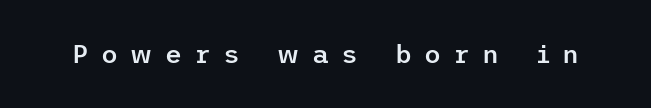
{"italic": "no", "bold": "semi", "underline": "no", "letter_spacing": "wide", "letter_spacing_em": 0.47, "glyph_px": 26}
